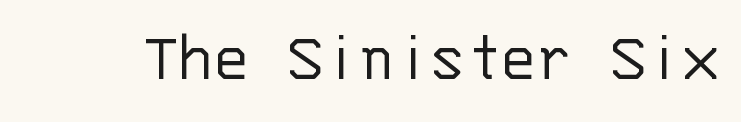
The passage shown is not bold in any degree. Decoration check: the copy has no underline. A typesetter would call this monospace, since all characters share one set width. Look at the bottom of the vertical strokes: they stop flat, with no serifs. The letters sit at their default tracking, neither squeezed nor spread. Vertical strokes here are truly vertical.
